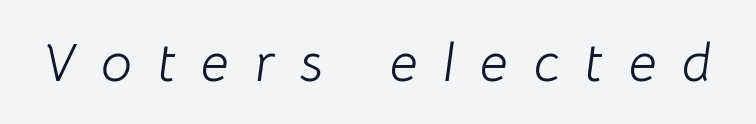
{"italic": "yes", "lean": "right", "slant_degrees": 8, "bold": "no", "weight": "light", "width": "normal", "stroke_contrast": "low", "x_height": "medium", "monospaced": "no", "underline": "no", "letter_spacing": "wide", "letter_spacing_em": 0.47, "glyph_px": 55}
